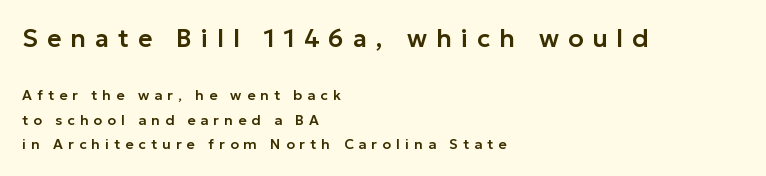
A student would notice the top passage is typeset larger than what follows. Leftover space on each line is placed entirely after the last word. The letters are spread apart with noticeably loose tracking. The strip under each line holds only bare page.
